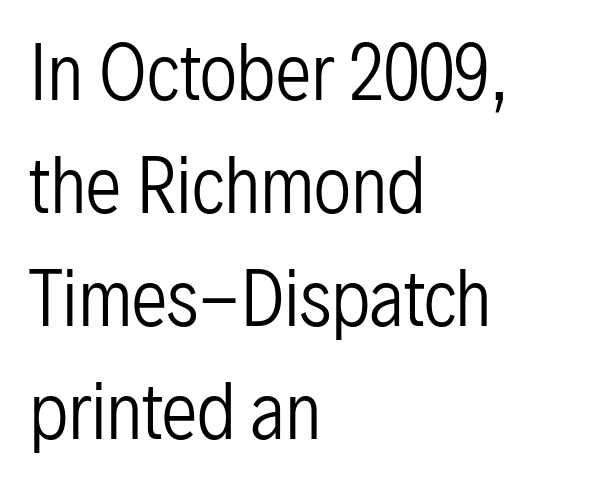
{"serif": "no", "italic": "no", "bold": "no", "weight": "regular", "width": "condensed", "stroke_contrast": "low", "x_height": "medium", "monospaced": "no", "underline": "no", "align": "left", "line_spacing": "normal", "line_spacing_ratio": 1.57, "letter_spacing": "normal", "letter_spacing_em": 0.0, "glyph_px": 72}
